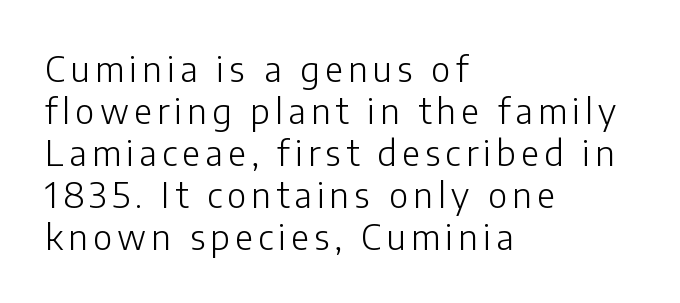
The image shows 35 px light sans-serif type, upright; set left-aligned, line spacing 1.2x, not underlined; low stroke contrast and a medium x-height.
